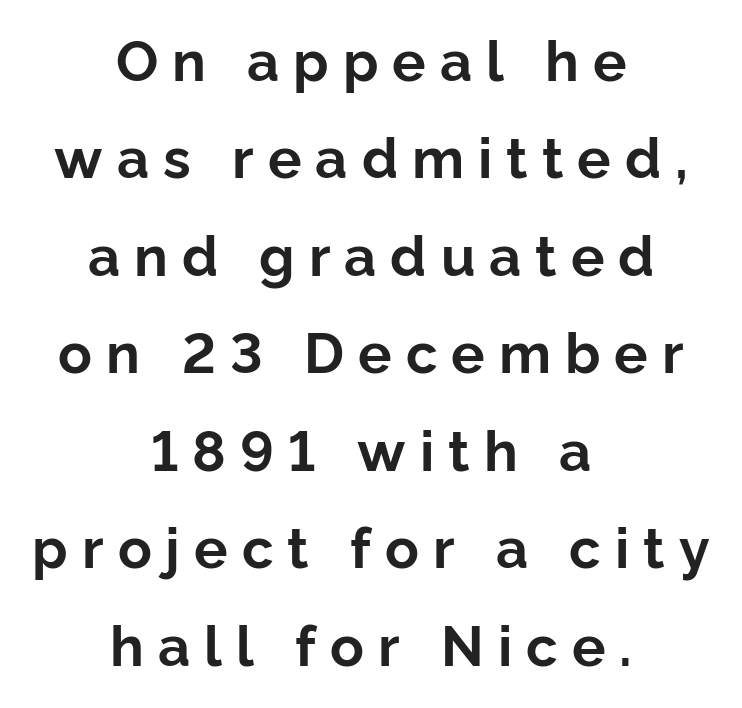
The strokes are fattened all the way to bold. The specimen omits any rule beneath the text block's lines. If you drew a line through each stem, it would be perfectly vertical. Does extra space separate the letters? Yes, quite a lot of it. Classification — sans serif.
